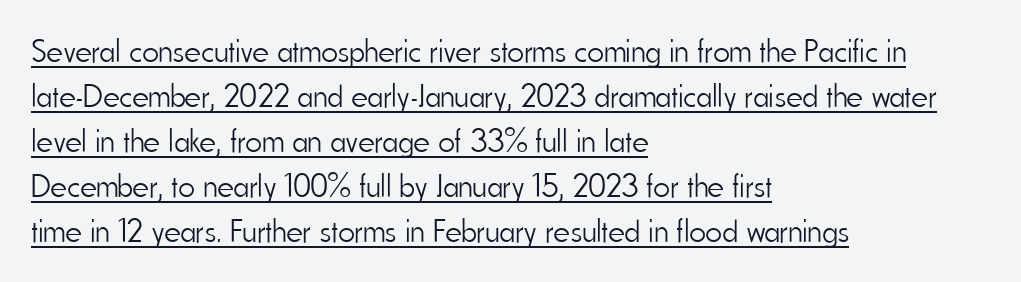
{"serif": "no", "italic": "no", "bold": "no", "weight": "light", "width": "condensed", "stroke_contrast": "low", "x_height": "small", "monospaced": "no", "underline": "yes", "align": "left", "line_spacing": "normal", "line_spacing_ratio": 1.41, "letter_spacing": "normal", "letter_spacing_em": 0.0, "glyph_px": 32}
